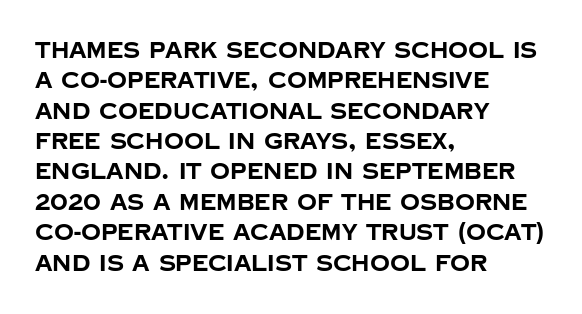
Q: Is the text bold? A: Yes.
Q: Is the text italic (slanted)? A: No, it is upright.
Q: Is the text underlined? A: No.
Q: How is the paragraph aligned? A: Left-aligned.
Q: Is the spacing between letters normal or unusually wide? A: Normal.
Q: Is the spacing between lines tight, normal or loose? A: Normal.
